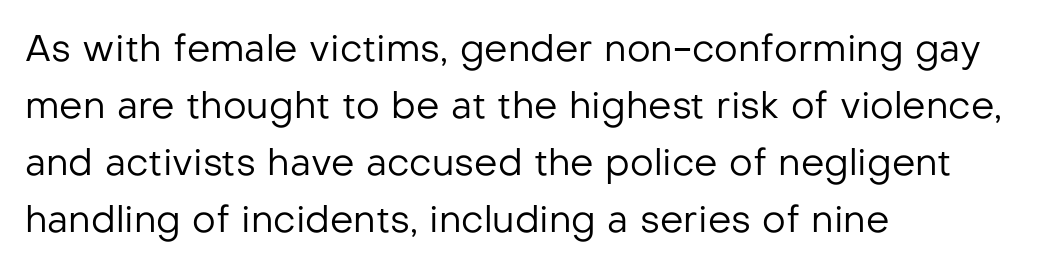
The type sits square on the baseline with zero lean. The letterforms sit shoulder to shoulder at normal distance. Honestly, the row spacing looks completely unremarkable. Letterform terminals end flat and unadorned throughout the passage. The font is comparable to plain body text, perhaps lighter. The area under the type is left untouched.
